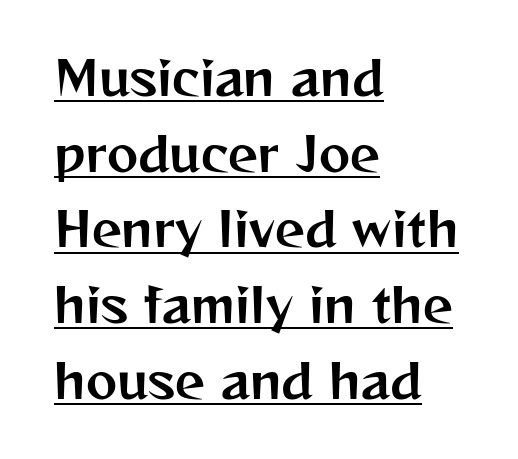
Does the type have serifs? No, each stem ends abruptly. The setting favours the left margin, as ordinary paragraphs usually do. The rendered words wear a rule along their underside. Italic: no, the glyphs are upright roman.
